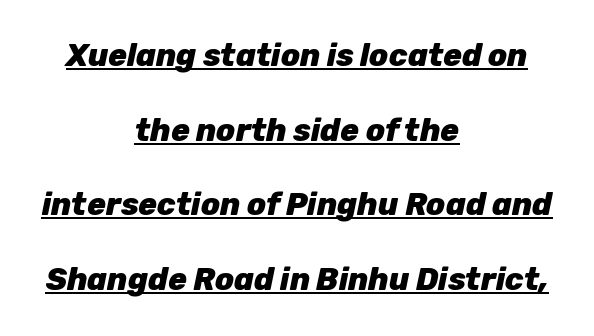
{"italic": "yes", "lean": "right", "slant_degrees": 12, "bold": "yes", "weight": "heavy", "width": "normal", "stroke_contrast": "low", "x_height": "medium", "monospaced": "no", "underline": "yes", "align": "center", "line_spacing": "loose", "line_spacing_ratio": 2.41, "letter_spacing": "normal", "letter_spacing_em": 0.0, "glyph_px": 31}
